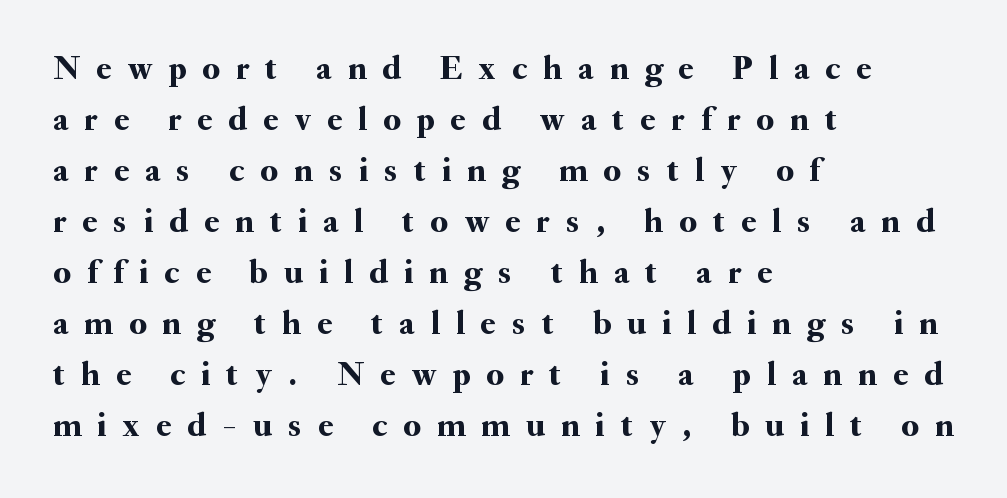
Line beginnings align vertically; line endings do not. The type sits square on the baseline with zero lean. Here the designer chose a conventional face with non-uniform glyph widths. Is the letter spacing exaggerated? Yes — the characters are pushed far apart. Honestly, the row spacing looks completely unremarkable.
